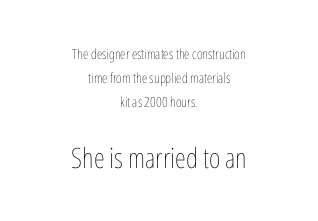
{"italic": "no", "bold": "no", "weight": "thin", "width": "condensed", "stroke_contrast": "low", "x_height": "medium", "monospaced": "no", "underline": "no", "align": "center", "line_spacing": "normal", "line_spacing_ratio": 1.7, "letter_spacing": "normal", "letter_spacing_em": 0.0, "larger_block": "second", "size_ratio": 2.0, "glyph_px": 28}
